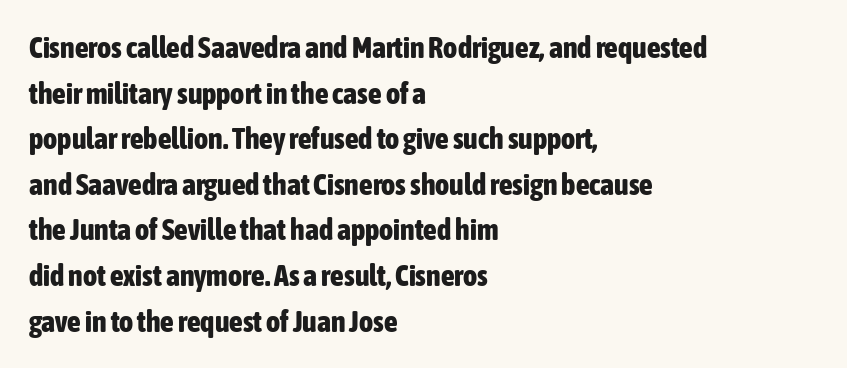
If you drew a ruler down the left edge, every line would touch it. It's the straight-up-and-down kind of type. Its strokes are broad and dark, the hallmark of bold type. Descender tails drop into unmarked territory. Think of a printed novel: that variable character pitch is what you see here. Interline gaps are of average width in this sample.
